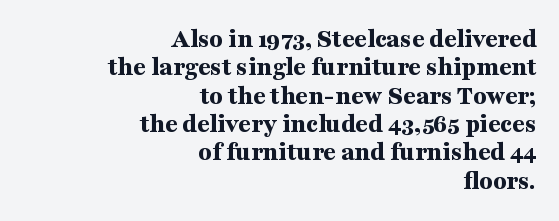
{"italic": "no", "bold": "yes", "underline": "no", "align": "right", "line_spacing": "tight", "line_spacing_ratio": 1.05, "letter_spacing": "normal", "letter_spacing_em": 0.0, "glyph_px": 27}
